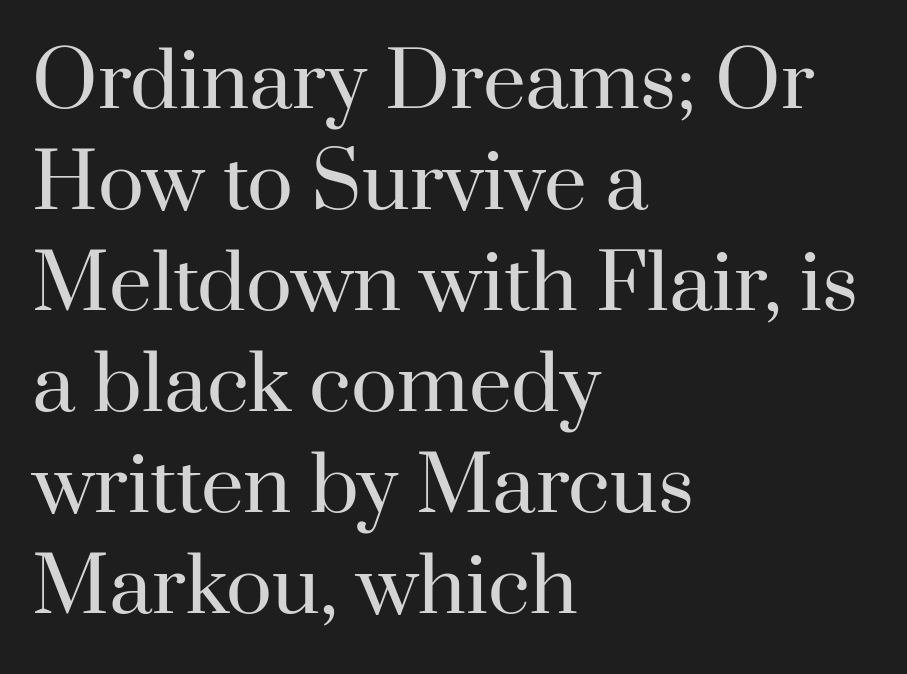
The image shows 76 px regular-weight serif type, upright; set left-aligned, normal line spacing (1.33x), normal letter spacing, not underlined; high stroke contrast and a small x-height.
